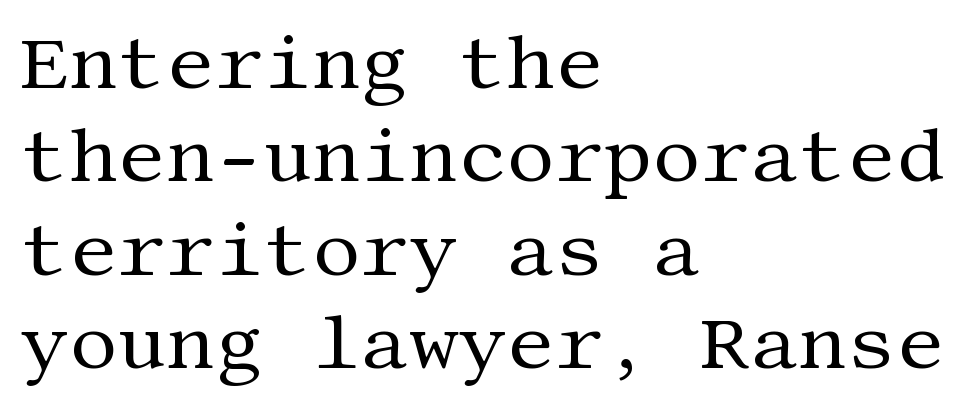
Q: Is the text bold? A: No.
Q: Is the text italic (slanted)? A: No, it is upright.
Q: Is the typeface a serif or a sans-serif typeface? A: Serif.
Q: Is the text underlined? A: No.
Q: How is the paragraph aligned? A: Left-aligned.
Q: Is the spacing between letters normal or unusually wide? A: Normal.
Q: Width (condensed, normal, or wide)? A: Normal.
Q: Stroke contrast? A: Medium.
Q: x-height? A: Large.
